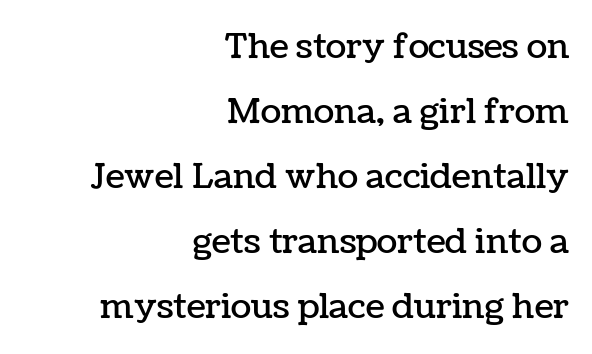
Characters remain perfectly vertical along every line. How are the letters spaced? Ordinarily, with no added tracking. The rendering anchors every line to the right-hand side. A typesetter would call this proportional, since set widths differ per character. The lines are spread far apart with generous leading.
